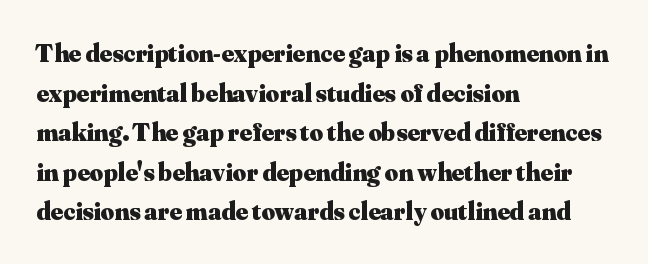
Q: Is the text bold? A: Yes.
Q: Is the text italic (slanted)? A: No, it is upright.
Q: Is the text underlined? A: No.
Q: How is the paragraph aligned? A: Left-aligned.
Q: Is the spacing between letters normal or unusually wide? A: Normal.
Q: Is the spacing between lines tight, normal or loose? A: Normal.
